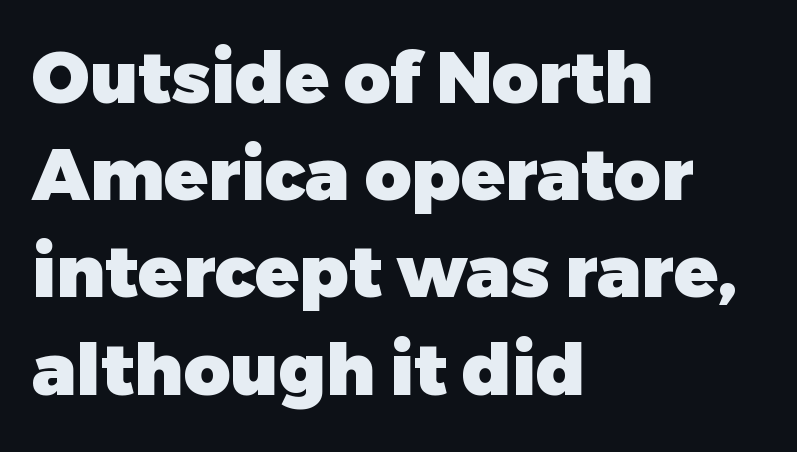
{"serif": "no", "italic": "no", "bold": "yes", "weight": "heavy", "width": "normal", "stroke_contrast": "low", "x_height": "medium", "monospaced": "no", "underline": "no", "align": "left", "line_spacing": "normal", "line_spacing_ratio": 1.35, "letter_spacing": "normal", "letter_spacing_em": 0.0, "glyph_px": 72}
